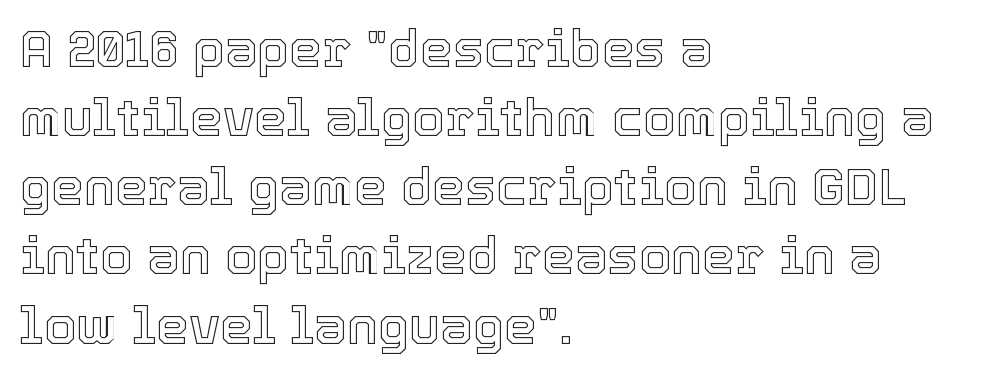
Honestly, there is no underline to notice here at all. The designer left line spacing at the default. Look at the tracking — it's just the regular setting, nothing added. The rag falls on the right side of this text block.
